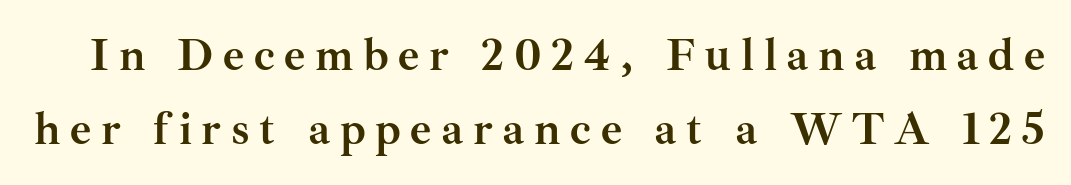
{"serif": "yes", "italic": "no", "bold": "yes", "weight": "semibold", "width": "normal", "stroke_contrast": "medium", "x_height": "small", "monospaced": "no", "underline": "no", "line_spacing": "normal", "line_spacing_ratio": 1.61, "letter_spacing": "wide", "letter_spacing_em": 0.21, "glyph_px": 46}
